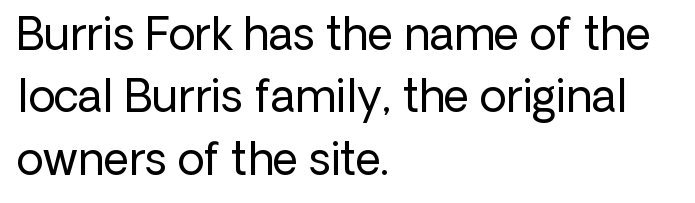
Varying glyph widths throughout — classic text-font behaviour. The ragged edge is on the right, which tells us the setting is flush left. Bold? No — there's no thickening of the strokes. The foot of each line stays bare and open.
